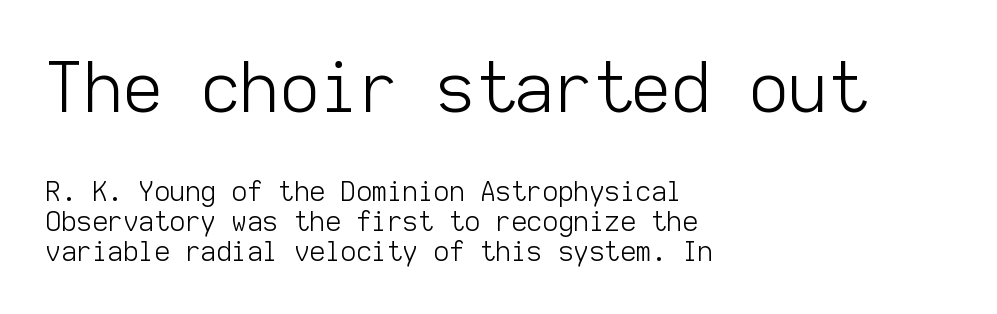
{"serif": "no", "italic": "no", "bold": "no", "weight": "light", "width": "normal", "stroke_contrast": "low", "x_height": "medium", "monospaced": "yes", "underline": "no", "align": "left", "line_spacing": "tight", "line_spacing_ratio": 1.1, "letter_spacing": "normal", "letter_spacing_em": 0.0, "larger_block": "first", "size_ratio": 2.52, "glyph_px": 68}
